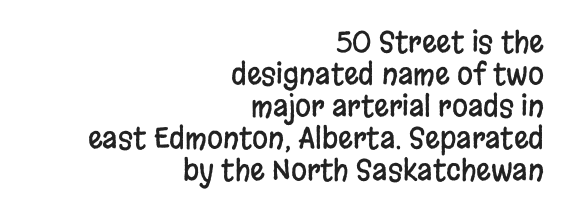
Q: Is the text italic (slanted)? A: No, it is upright.
Q: Is the typeface a serif or a sans-serif typeface? A: Sans-serif.
Q: Is the text underlined? A: No.
Q: How is the paragraph aligned? A: Right-aligned.
Q: Is the spacing between letters normal or unusually wide? A: Normal.
Q: Is the spacing between lines tight, normal or loose? A: Tight.
Q: Width (condensed, normal, or wide)? A: Condensed.
Q: Stroke contrast? A: Low.
Q: x-height? A: Large.
Q: Monospaced? A: No.
